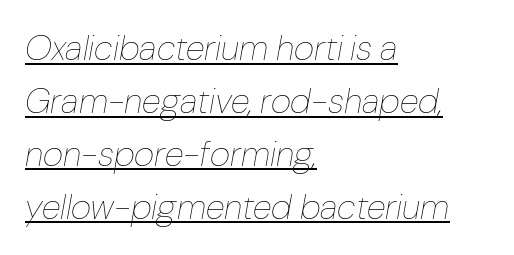
The image shows 35 px thin type, italic (leaning right); set left-aligned, normal line spacing (1.51x), normal letter spacing, underlined; low stroke contrast and a medium x-height.
